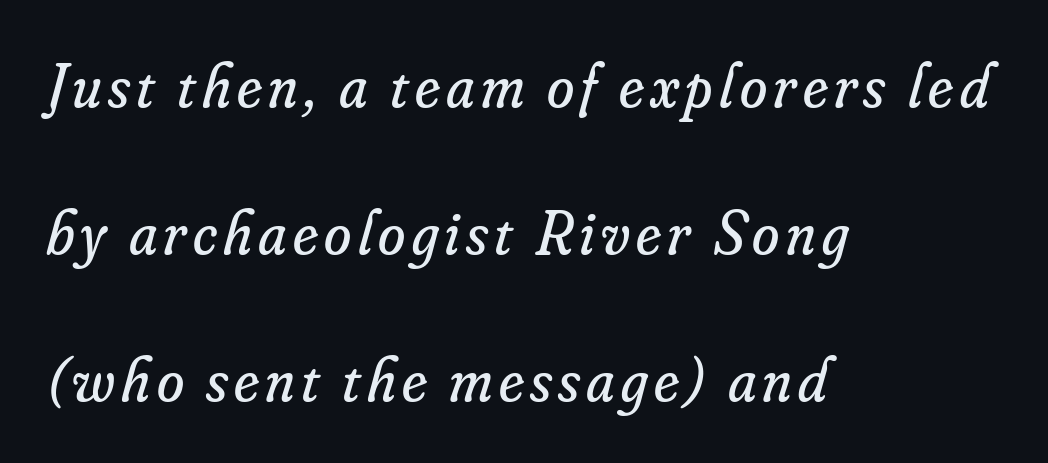
{"serif": "yes", "italic": "yes", "lean": "right", "slant_degrees": 16, "bold": "no", "weight": "regular", "width": "normal", "stroke_contrast": "low", "x_height": "small", "monospaced": "no", "underline": "no", "align": "left", "line_spacing": "loose", "line_spacing_ratio": 2.37, "glyph_px": 62}
